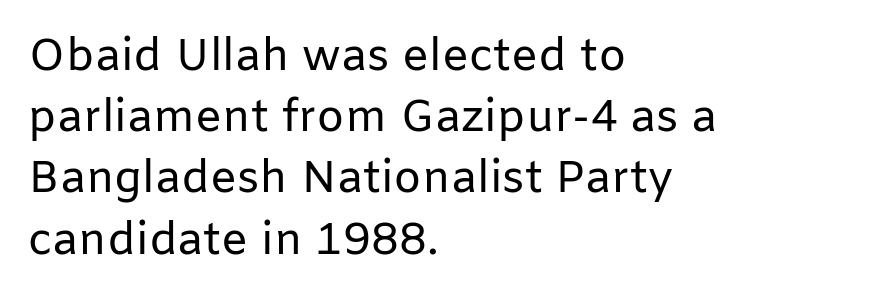
{"serif": "no", "italic": "no", "bold": "no", "weight": "regular", "width": "normal", "stroke_contrast": "low", "x_height": "medium", "monospaced": "no", "underline": "no", "align": "left", "line_spacing": "normal", "line_spacing_ratio": 1.36, "letter_spacing": "normal", "letter_spacing_em": 0.0, "glyph_px": 45}
